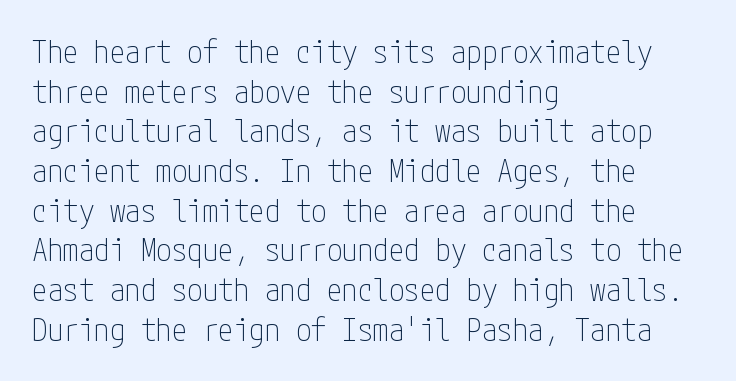
{"serif": "no", "italic": "no", "bold": "no", "weight": "thin", "width": "condensed", "stroke_contrast": "low", "x_height": "medium", "underline": "no", "align": "left", "line_spacing": "normal", "line_spacing_ratio": 1.28, "letter_spacing": "normal", "letter_spacing_em": 0.0, "glyph_px": 31}
